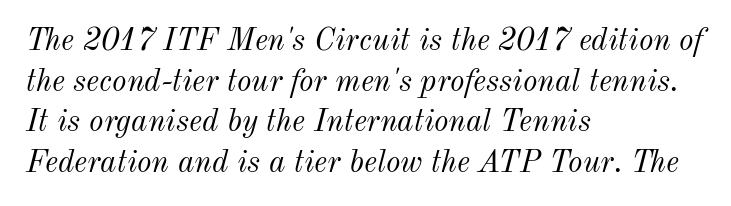
{"italic": "yes", "lean": "right", "slant_degrees": 12, "bold": "no", "weight": "light", "width": "normal", "stroke_contrast": "medium", "x_height": "small", "monospaced": "no", "underline": "no", "align": "left", "line_spacing": "normal", "line_spacing_ratio": 1.31, "letter_spacing": "normal", "letter_spacing_em": 0.0, "glyph_px": 31}
